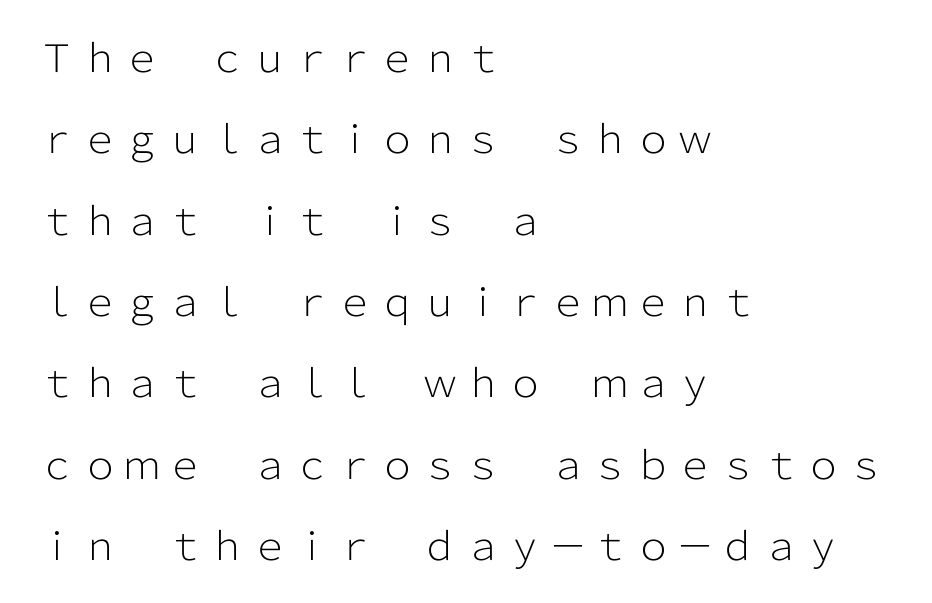
The image shows 38 px light sans-serif type, upright; set left-aligned, loose line spacing (2.14x), not underlined; low stroke contrast and a medium x-height.
